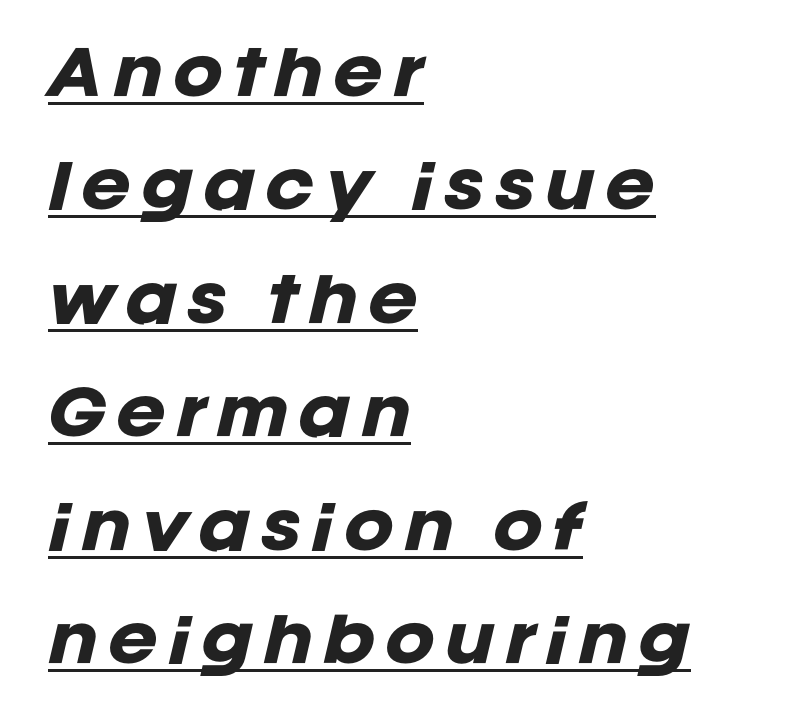
This is heavy type, rendered in bold. The paragraph shown leans on its left margin. The face used here is proportionally spaced, like ordinary book or web type. Slanted lettering throughout.
